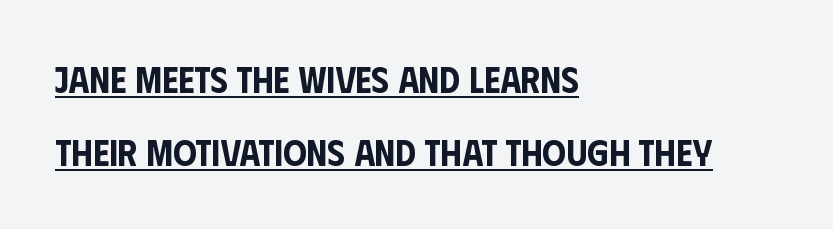
The leading is generous, giving the passage an open texture. Underline: present. A classic flush-left, rag-right setting is used for this passage. Tall strokes in this sample are plumb rather than angled. You could not count columns in this text — the font is proportionally spaced. The type is set solid horizontally, with unmodified tracking.
